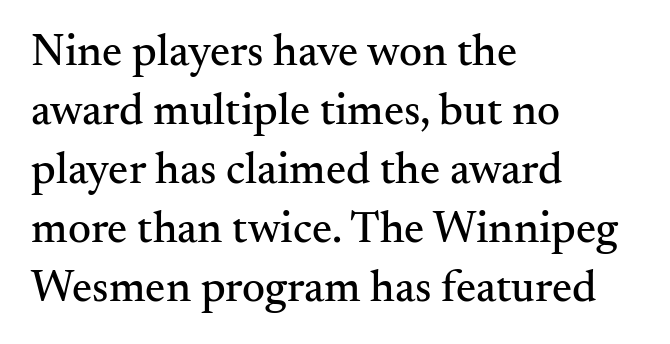
Q: Is the text italic (slanted)? A: No, it is upright.
Q: Is the typeface a serif or a sans-serif typeface? A: Serif.
Q: Is the text underlined? A: No.
Q: How is the paragraph aligned? A: Left-aligned.
Q: Is the spacing between letters normal or unusually wide? A: Normal.
Q: Is the spacing between lines tight, normal or loose? A: Normal.
Q: Width (condensed, normal, or wide)? A: Normal.
Q: Stroke contrast? A: Medium.
Q: x-height? A: Small.
Q: Monospaced? A: No.
